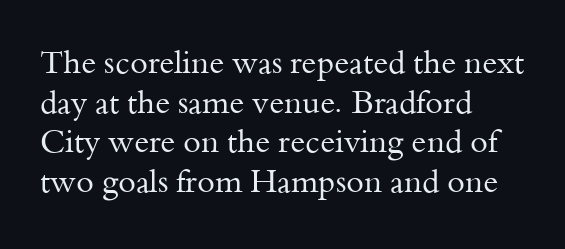
The rag falls on the right side of this text block. Decoration check: the copy has no underline. Is this a fixed-width face? No — the glyphs have proportional, varying widths. No extra tracking has been applied to these lines.
